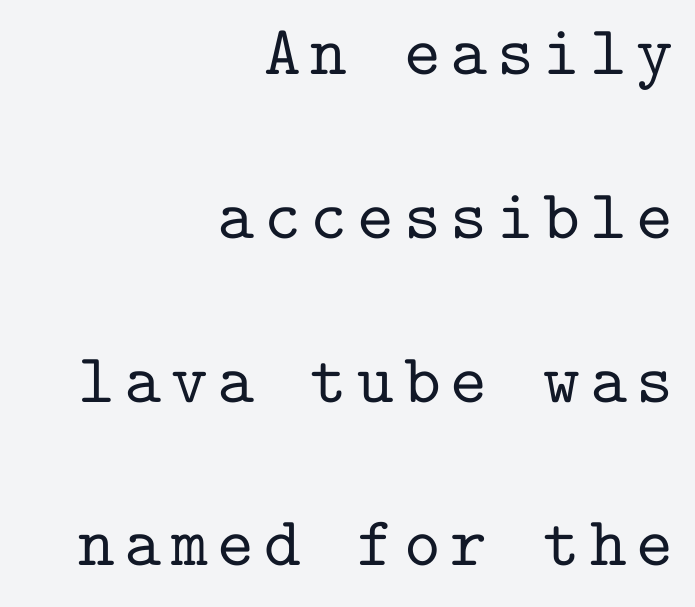
Q: Is the text italic (slanted)? A: No, it is upright.
Q: Is the typeface a serif or a sans-serif typeface? A: Serif.
Q: Is the text underlined? A: No.
Q: How is the paragraph aligned? A: Right-aligned.
Q: Is the spacing between lines tight, normal or loose? A: Loose.
Q: Width (condensed, normal, or wide)? A: Normal.
Q: Stroke contrast? A: Low.
Q: x-height? A: Medium.
Q: Monospaced? A: Yes.
